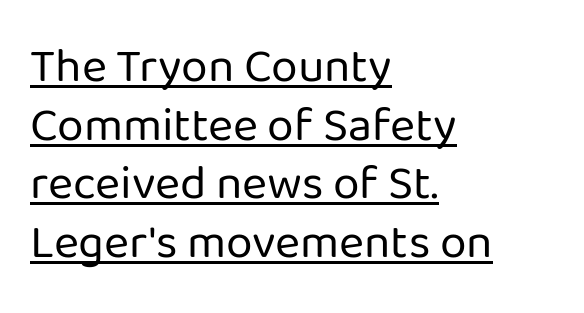
The passage shown is typed in a proportional face where columns would drift. The text block is weighted toward the left margin, trailing off unevenly rightward. The face used here is rendered with its standard letterfit. Note: no serifs on the glyphs. Notice how a bar underscores the lettering throughout.
